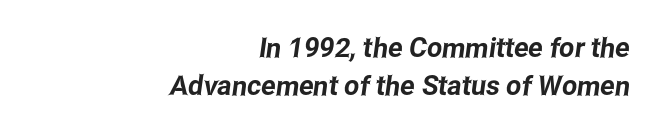
Vertically, the passage feels balanced, rows spaced as you'd expect. Which margin do the lines hug? The right one — the left edge is uneven. Tracking here is standard; glyphs follow each other at the usual distance. Bare-footed words on every line.
